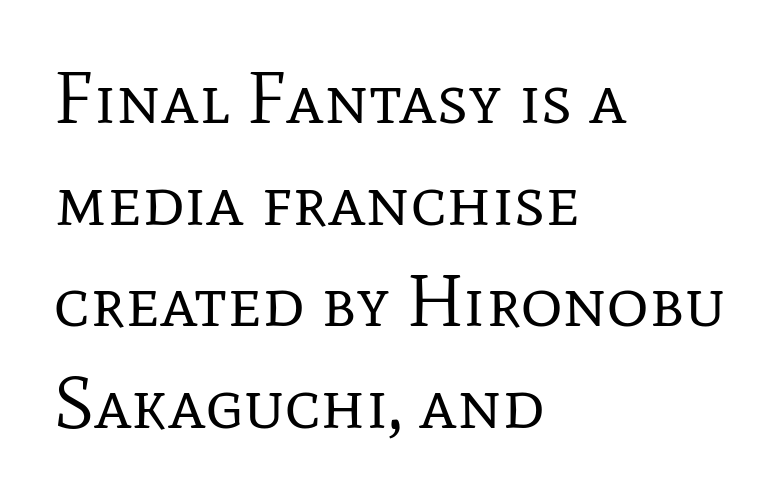
Each letter keeps its own natural width here, so spacing adapts to shape. Compared with typical paragraphs, the rows here are spaced about the same. Serifs: yes, visible at the terminals of the letterforms. These glyphs show unthickened strokes, regular width or finer. If you drew a line through each stem, it would be perfectly vertical.
